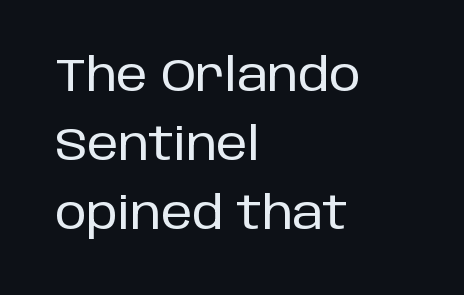
Q: Is the text italic (slanted)? A: No, it is upright.
Q: Is the typeface a serif or a sans-serif typeface? A: Sans-serif.
Q: Is the text underlined? A: No.
Q: How is the paragraph aligned? A: Left-aligned.
Q: Is the spacing between letters normal or unusually wide? A: Normal.
Q: Is the spacing between lines tight, normal or loose? A: Normal.
Q: Width (condensed, normal, or wide)? A: Normal.
Q: Stroke contrast? A: Low.
Q: x-height? A: Large.
Q: Monospaced? A: No.
